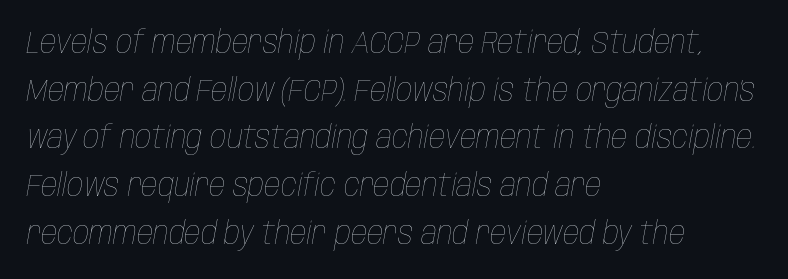
{"italic": "yes", "lean": "right", "slant_degrees": 10, "bold": "no", "weight": "thin", "width": "condensed", "stroke_contrast": "low", "x_height": "large", "monospaced": "no", "underline": "no", "align": "left", "line_spacing": "normal", "line_spacing_ratio": 1.49, "letter_spacing": "normal", "letter_spacing_em": 0.0, "glyph_px": 32}
